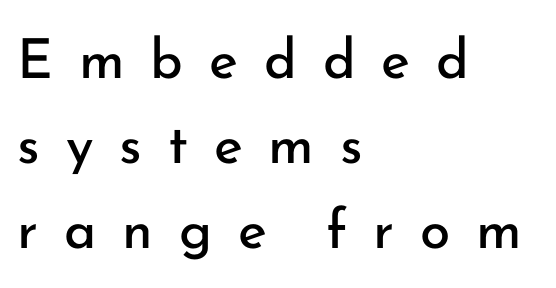
{"serif": "no", "italic": "no", "bold": "no", "weight": "regular", "width": "normal", "stroke_contrast": "low", "x_height": "small", "monospaced": "no", "underline": "no", "align": "left", "line_spacing": "normal", "line_spacing_ratio": 1.55, "letter_spacing": "wide", "letter_spacing_em": 0.47, "glyph_px": 55}
